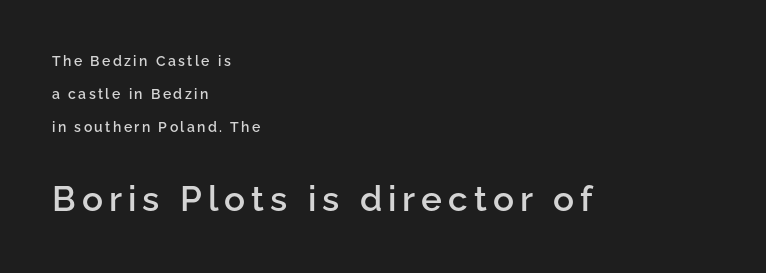
{"serif": "no", "italic": "no", "bold": "semi", "weight": "semibold", "width": "normal", "stroke_contrast": "low", "x_height": "medium", "monospaced": "no", "underline": "no", "align": "left", "line_spacing": "loose", "line_spacing_ratio": 2.34, "larger_block": "second", "size_ratio": 2.5, "glyph_px": 35}
